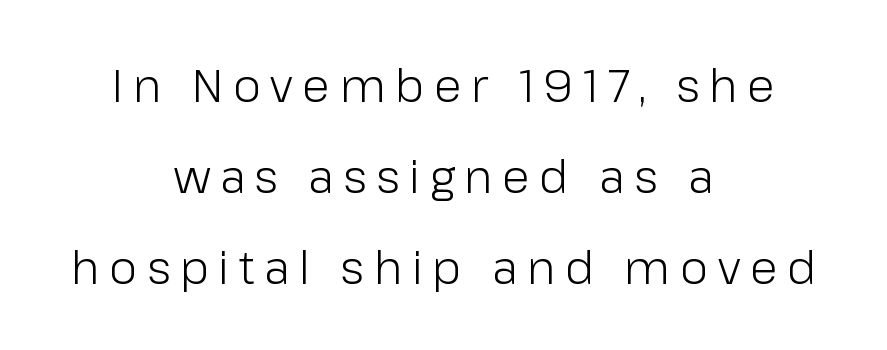
Q: Is the text bold? A: No.
Q: Is the text italic (slanted)? A: No, it is upright.
Q: Is the typeface a serif or a sans-serif typeface? A: Sans-serif.
Q: Is the text underlined? A: No.
Q: How is the paragraph aligned? A: Centered.
Q: Is the spacing between letters normal or unusually wide? A: Unusually wide.
Q: Is the spacing between lines tight, normal or loose? A: Loose.
Q: Width (condensed, normal, or wide)? A: Normal.
Q: Stroke contrast? A: Low.
Q: x-height? A: Medium.
Q: Monospaced? A: No.
